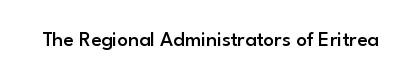
Typesetter's note: demi weight, one step under bold. The specimen omits any rule beneath the text block's lines. Is there any slant? The stems are plumb. Does extra space separate the letters? No, they use regular spacing.
